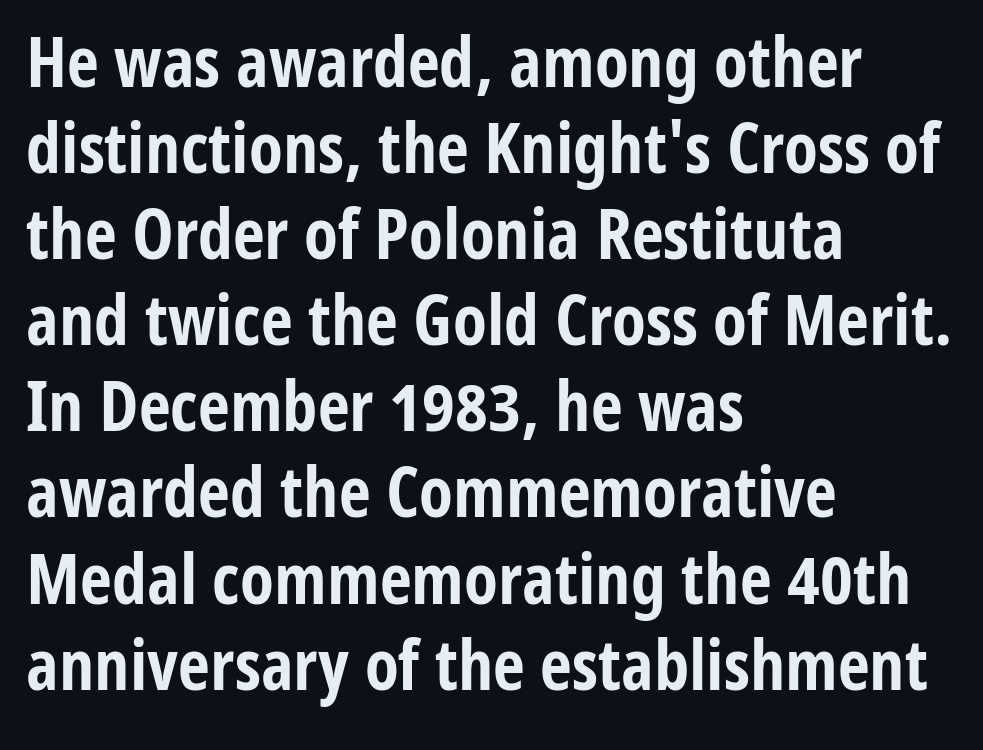
{"serif": "no", "italic": "no", "bold": "yes", "weight": "bold", "width": "condensed", "stroke_contrast": "low", "x_height": "medium", "monospaced": "no", "underline": "no", "align": "left", "line_spacing_ratio": 1.23, "letter_spacing": "normal", "letter_spacing_em": 0.0, "glyph_px": 70}
